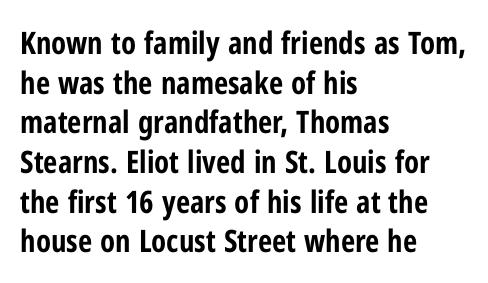
{"serif": "no", "italic": "no", "bold": "yes", "weight": "bold", "width": "condensed", "stroke_contrast": "low", "x_height": "medium", "monospaced": "no", "underline": "no", "align": "left", "line_spacing": "normal", "line_spacing_ratio": 1.28, "letter_spacing": "normal", "letter_spacing_em": 0.0, "glyph_px": 31}
